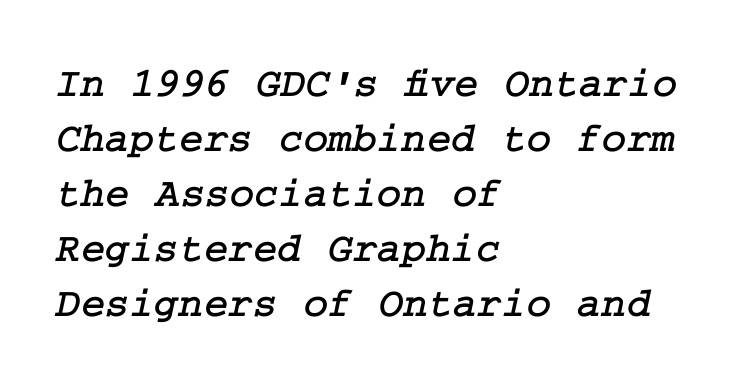
The setting favours the left margin, as ordinary paragraphs usually do. Letters rest on an invisible, unmarked baseline. Standard letterfit; no display-style spreading of the glyphs. Interline gaps are of average width in this sample.
